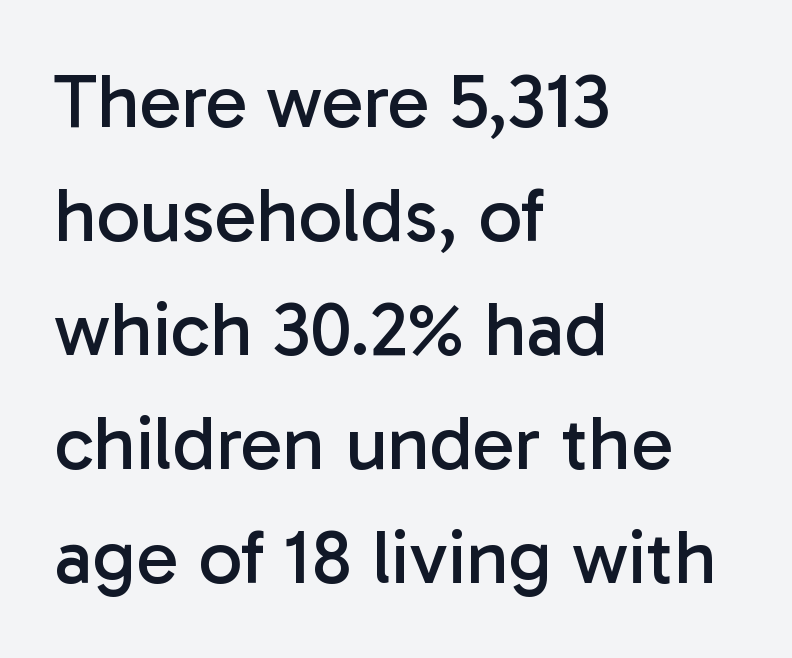
The image shows 77 px regular-weight sans-serif type, upright; set left-aligned, normal line spacing (1.48x), normal letter spacing, not underlined; low stroke contrast and a medium x-height.
